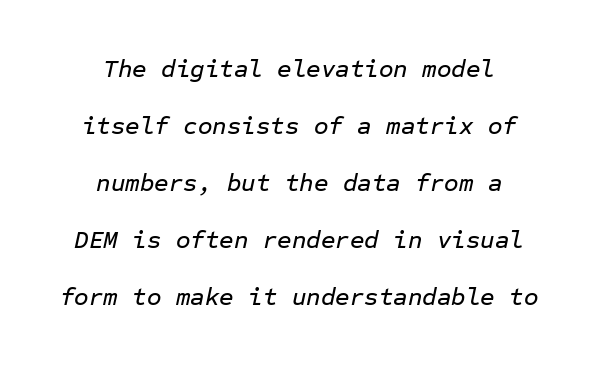
The image shows 25 px text type, italic (leaning right); set centered, loose line spacing (2.28x), normal letter spacing, not underlined.
